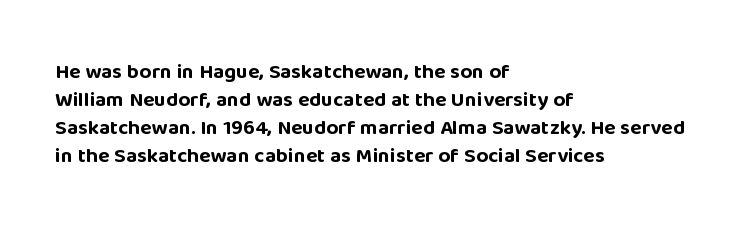
Style check: upright. Reading down the block, your eye returns to a fixed left position each line. This rendering leaves character spacing at its baseline value. Check under the words: just untouched page.
